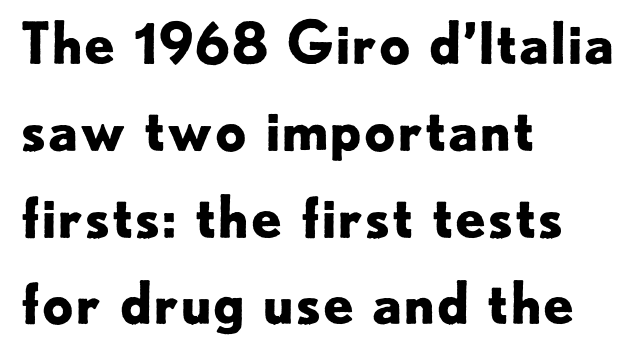
Q: Is the text bold? A: Yes.
Q: Is the text italic (slanted)? A: No, it is upright.
Q: Is the typeface a serif or a sans-serif typeface? A: Sans-serif.
Q: Is the text underlined? A: No.
Q: How is the paragraph aligned? A: Left-aligned.
Q: Is the spacing between letters normal or unusually wide? A: Normal.
Q: Is the spacing between lines tight, normal or loose? A: Normal.
Q: Width (condensed, normal, or wide)? A: Normal.
Q: Stroke contrast? A: Low.
Q: x-height? A: Small.
Q: Monospaced? A: No.
